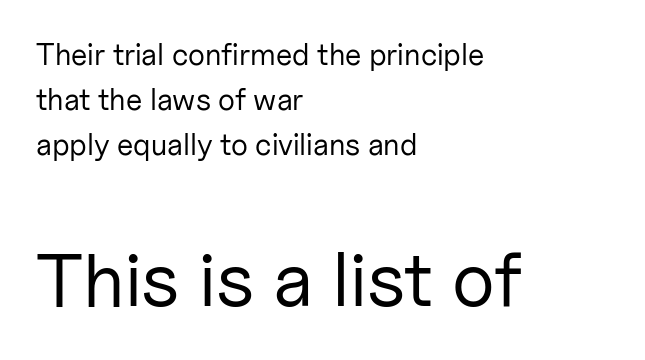
Ascenders rise straight up at ninety degrees. Weight class: somewhere from thin through regular. Character widths vary here, with narrow letters taking less room than wide ones. Successive baselines arrive at the customary interval. Caption: multi-line text, flush left, ragged right.
